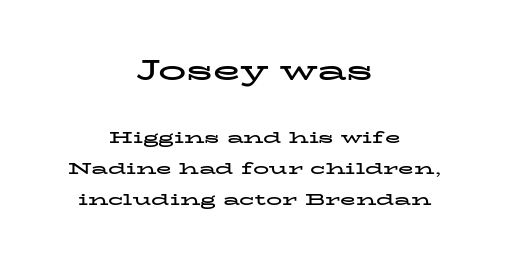
The image shows 28 px bold, wide serif type, upright; set centered, loose line spacing (1.92x), normal letter spacing, not underlined; the first (top) block is 1.75x larger; low stroke contrast and a medium x-height.
